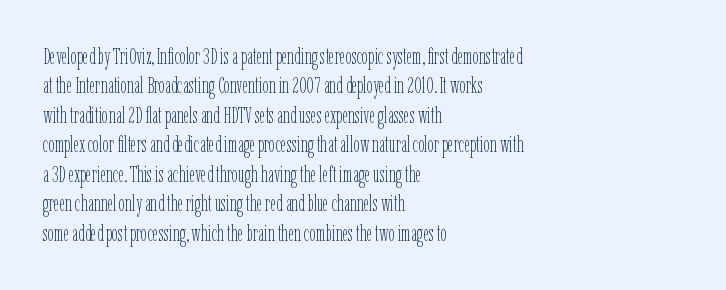
Q: Is the text bold? A: No.
Q: Is the text italic (slanted)? A: No, it is upright.
Q: Is the text underlined? A: No.
Q: How is the paragraph aligned? A: Left-aligned.
Q: Is the spacing between letters normal or unusually wide? A: Normal.
Q: Is the spacing between lines tight, normal or loose? A: Normal.
